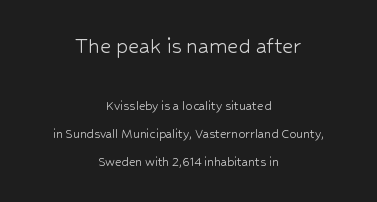
Notice how the stems are strictly vertical — no italics here. Casual observation: everything's sitting right in the middle. No chunkiness to these letters — they're not bold. Typesetter's note — upper block bumped up in size, lower block left smaller. Summary of vertical rhythm: relaxed, with wide interline spacing. The space beneath each line is pristine and unruled.
